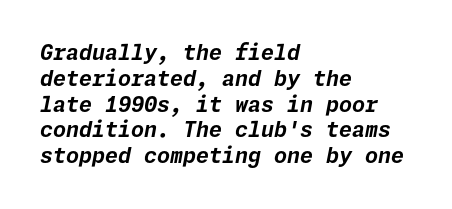
{"italic": "yes", "lean": "right", "slant_degrees": 11, "bold": "yes", "underline": "no", "align": "left", "line_spacing_ratio": 1.23, "letter_spacing": "normal", "letter_spacing_em": 0.0, "glyph_px": 21}
